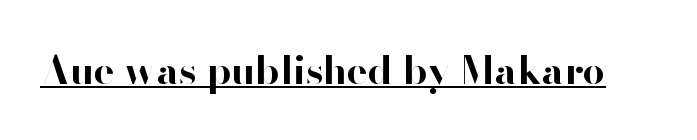
{"serif": "no", "italic": "no", "bold": "yes", "weight": "bold", "width": "normal", "stroke_contrast": "high", "x_height": "small", "monospaced": "no", "underline": "yes", "letter_spacing": "normal", "letter_spacing_em": 0.0, "glyph_px": 39}
